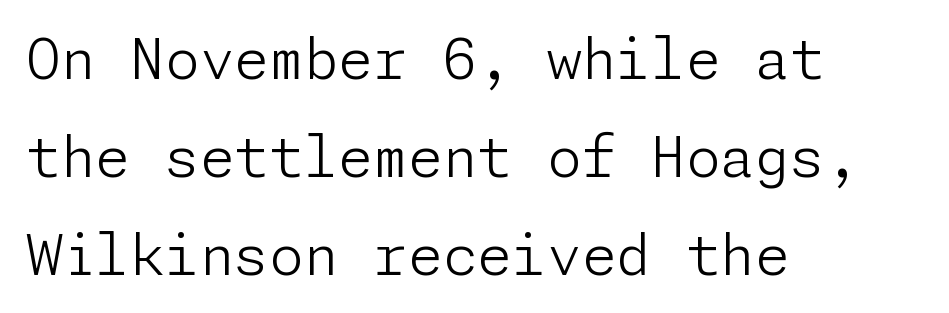
{"serif": "no", "italic": "no", "bold": "no", "weight": "light", "width": "normal", "stroke_contrast": "low", "x_height": "medium", "underline": "no", "align": "left", "line_spacing_ratio": 1.75, "letter_spacing": "normal", "letter_spacing_em": 0.0, "glyph_px": 56}
